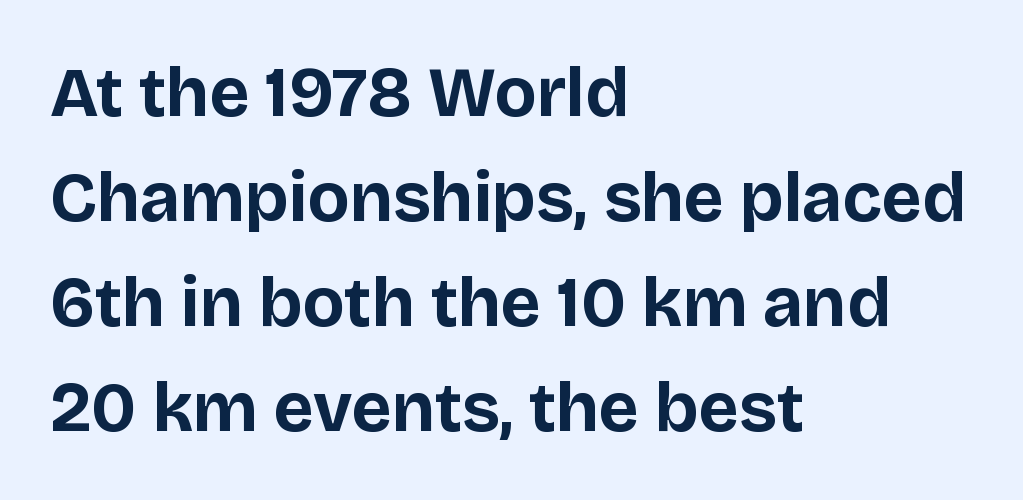
Q: Is the text bold? A: Yes.
Q: Is the text italic (slanted)? A: No, it is upright.
Q: Is the typeface a serif or a sans-serif typeface? A: Sans-serif.
Q: Is the text underlined? A: No.
Q: How is the paragraph aligned? A: Left-aligned.
Q: Is the spacing between letters normal or unusually wide? A: Normal.
Q: Is the spacing between lines tight, normal or loose? A: Normal.
Q: Width (condensed, normal, or wide)? A: Normal.
Q: Stroke contrast? A: Low.
Q: x-height? A: Large.
Q: Monospaced? A: No.
